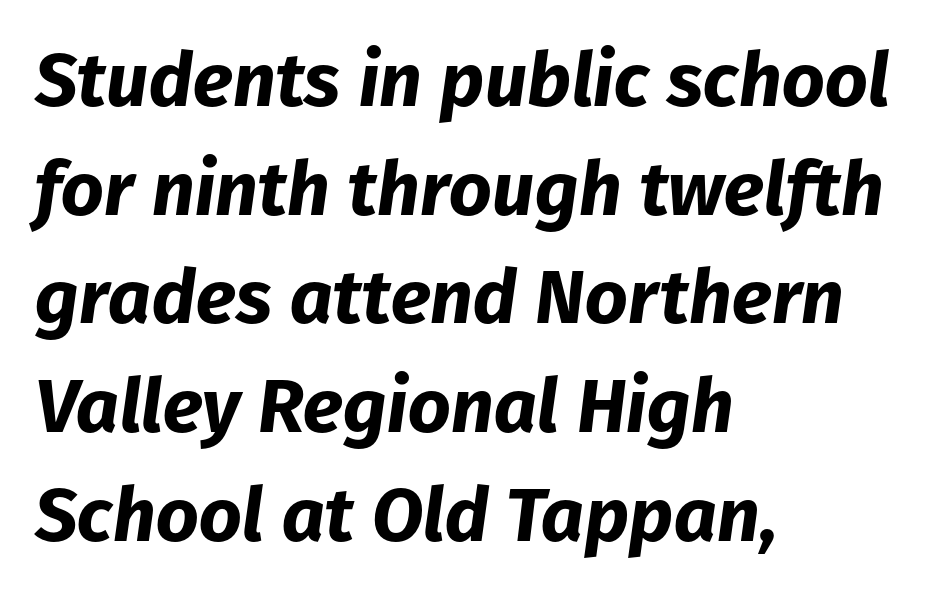
Q: Is the text bold? A: Yes.
Q: Is the text italic (slanted)? A: Yes, it leans right by about 8 degrees.
Q: Is the text underlined? A: No.
Q: How is the paragraph aligned? A: Left-aligned.
Q: Is the spacing between letters normal or unusually wide? A: Normal.
Q: Is the spacing between lines tight, normal or loose? A: Normal.
Q: Width (condensed, normal, or wide)? A: Normal.
Q: Stroke contrast? A: Low.
Q: x-height? A: Medium.
Q: Monospaced? A: No.
